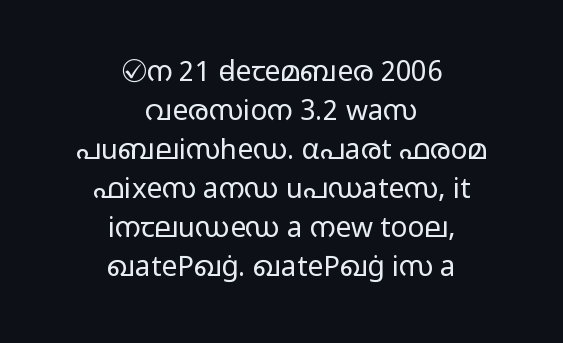
{"serif": "no", "italic": "no", "bold": "no", "weight": "light", "width": "wide", "stroke_contrast": "low", "x_height": "medium", "monospaced": "no", "underline": "no", "align": "center", "line_spacing": "normal", "line_spacing_ratio": 1.39, "letter_spacing": "normal", "letter_spacing_em": 0.0, "glyph_px": 28}
